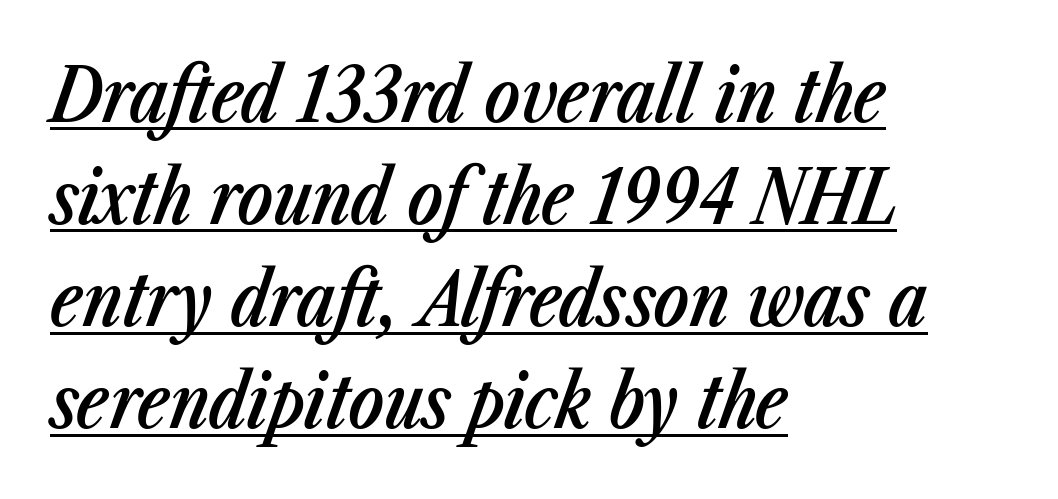
The image shows 74 px semibold, condensed type, italic (leaning right); set left-aligned, normal line spacing (1.38x), normal letter spacing, underlined; low stroke contrast and a medium x-height.
